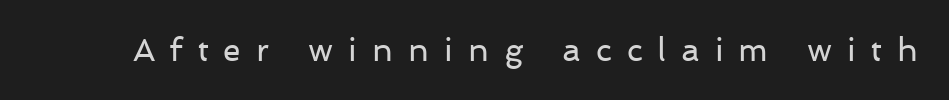
Q: Is the text bold? A: No.
Q: Is the text italic (slanted)? A: No, it is upright.
Q: Is the typeface a serif or a sans-serif typeface? A: Sans-serif.
Q: Is the text underlined? A: No.
Q: Is the spacing between letters normal or unusually wide? A: Unusually wide.
Q: Width (condensed, normal, or wide)? A: Normal.
Q: Stroke contrast? A: Low.
Q: x-height? A: Medium.
Q: Monospaced? A: No.
